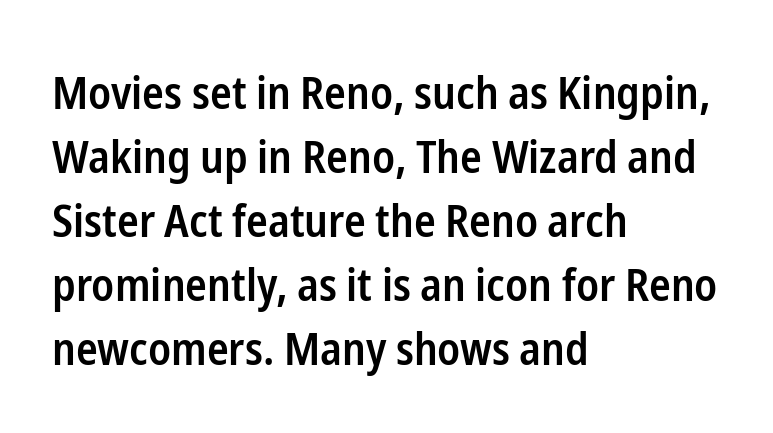
{"serif": "no", "italic": "no", "bold": "semi", "weight": "semibold", "width": "condensed", "stroke_contrast": "low", "x_height": "medium", "monospaced": "no", "underline": "no", "align": "left", "line_spacing": "normal", "line_spacing_ratio": 1.42, "letter_spacing": "normal", "letter_spacing_em": 0.0, "glyph_px": 45}
